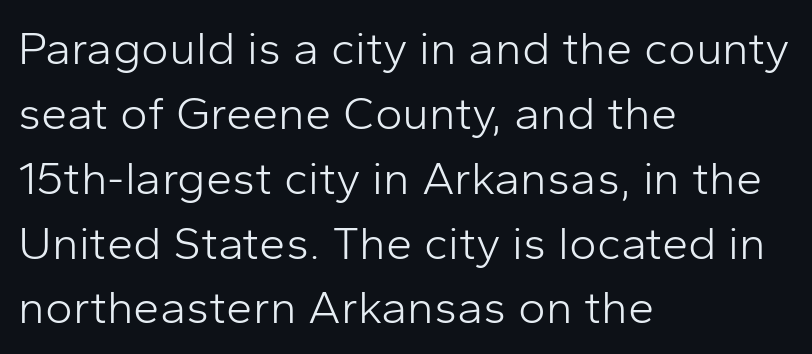
Q: Is the text bold? A: No.
Q: Is the text italic (slanted)? A: No, it is upright.
Q: Is the typeface a serif or a sans-serif typeface? A: Sans-serif.
Q: Is the text underlined? A: No.
Q: How is the paragraph aligned? A: Left-aligned.
Q: Is the spacing between letters normal or unusually wide? A: Normal.
Q: Is the spacing between lines tight, normal or loose? A: Normal.
Q: Width (condensed, normal, or wide)? A: Normal.
Q: Stroke contrast? A: Low.
Q: x-height? A: Medium.
Q: Monospaced? A: No.
